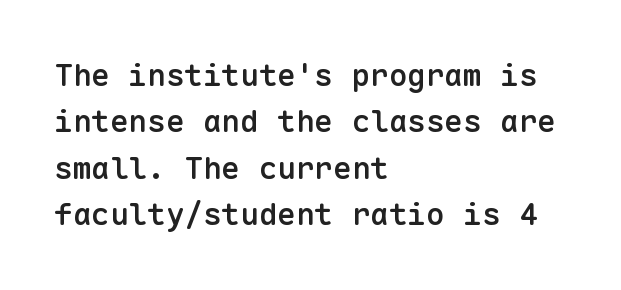
The image shows 31 px semibold sans-serif type, upright, monospaced; set left-aligned, normal line spacing (1.5x), normal letter spacing, not underlined; low stroke contrast and a medium x-height.
